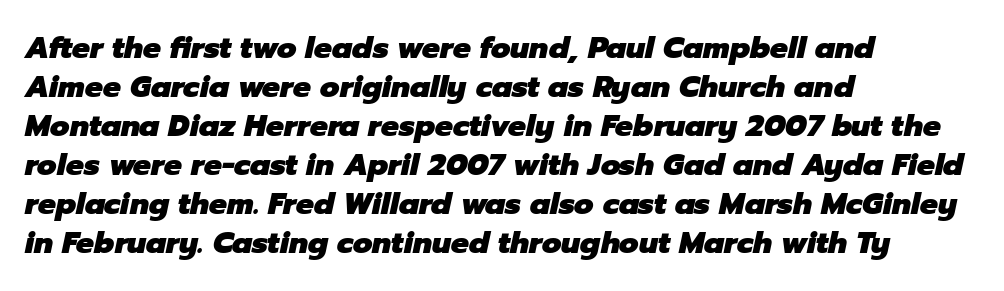
{"italic": "yes", "lean": "right", "slant_degrees": 12, "bold": "yes", "weight": "heavy", "width": "normal", "stroke_contrast": "low", "x_height": "medium", "monospaced": "no", "underline": "no", "align": "left", "line_spacing": "normal", "line_spacing_ratio": 1.3, "letter_spacing": "normal", "letter_spacing_em": 0.0, "glyph_px": 30}
